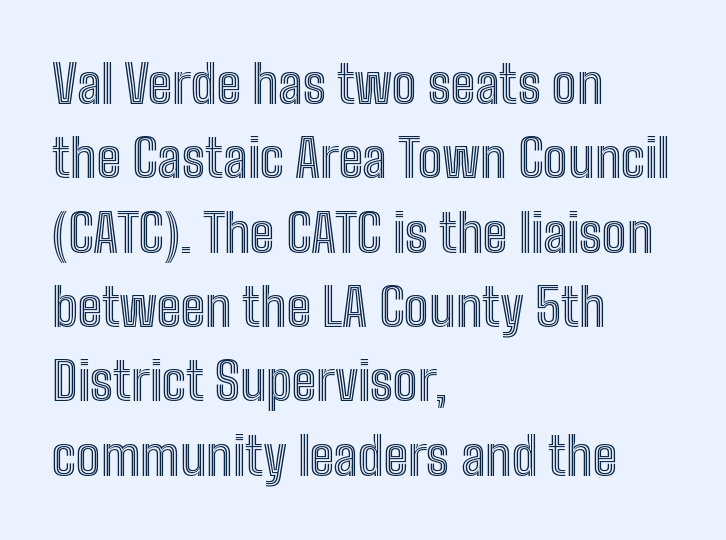
The image shows 52 px condensed type, upright; set left-aligned, normal line spacing (1.43x), normal letter spacing, not underlined; a medium x-height.
